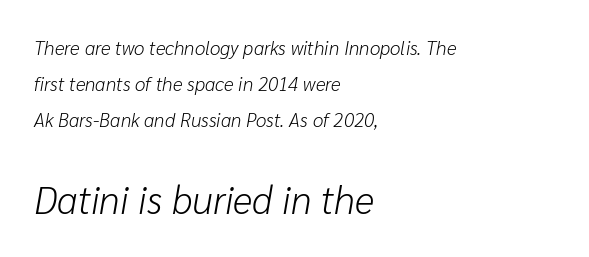
Q: Is the text bold? A: No.
Q: Is the text italic (slanted)? A: Yes, it leans right by about 10 degrees.
Q: Is the text underlined? A: No.
Q: How is the paragraph aligned? A: Left-aligned.
Q: Is the spacing between letters normal or unusually wide? A: Normal.
Q: Is the spacing between lines tight, normal or loose? A: Loose.
Q: Which block of text is set in a larger size, the first (top) or the second (bottom)? A: The second (bottom) one.
Q: Width (condensed, normal, or wide)? A: Normal.
Q: Stroke contrast? A: Low.
Q: x-height? A: Medium.
Q: Monospaced? A: No.
